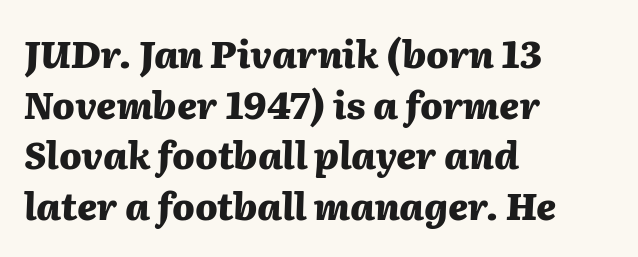
Q: Is the text bold? A: Yes.
Q: Is the text italic (slanted)? A: Yes, it leans right by about 2 degrees.
Q: Is the text underlined? A: No.
Q: How is the paragraph aligned? A: Left-aligned.
Q: Is the spacing between letters normal or unusually wide? A: Normal.
Q: Is the spacing between lines tight, normal or loose? A: Normal.
Q: Width (condensed, normal, or wide)? A: Normal.
Q: Stroke contrast? A: Medium.
Q: x-height? A: Medium.
Q: Monospaced? A: No.
